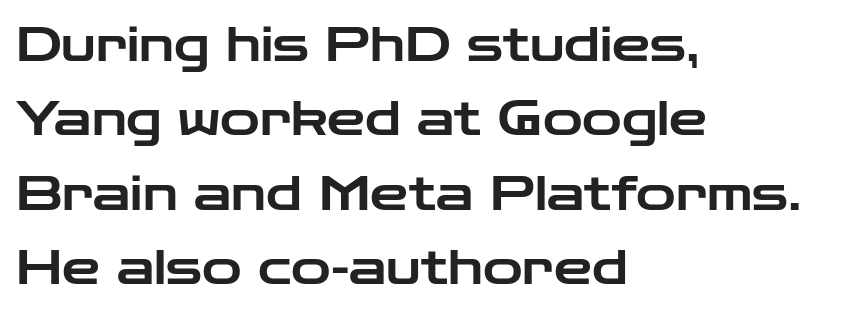
Tracking value appears to be zero — textbook default spacing. Leading matches the norm, producing a regular column. The type sits square on the baseline with zero lean. Layout note: lines flush left. The area under the type is left untouched.
